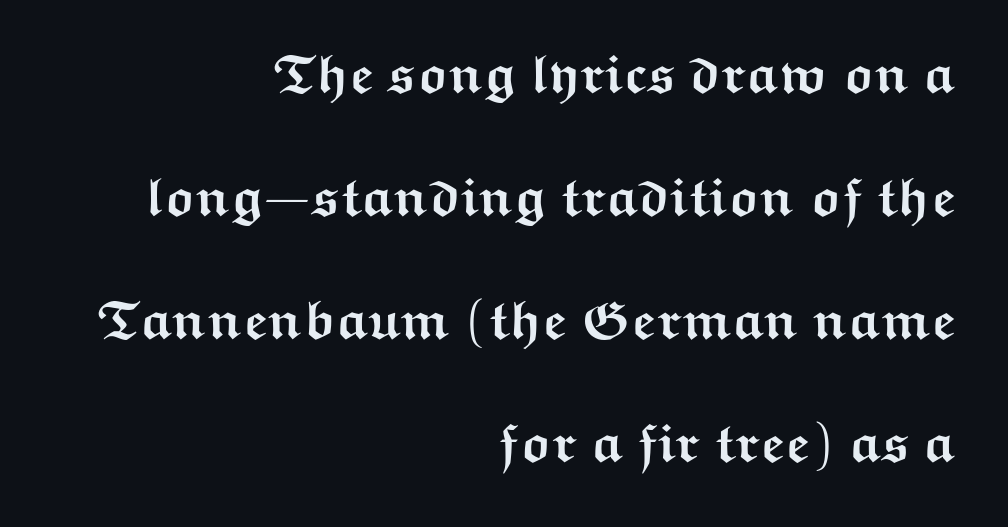
Words float on clear page, feet unadorned. Notice the wide empty band between every row — that's loose leading. These lines keep a tight, regular rhythm from letter to letter. Tall strokes in this sample are plumb rather than angled. The passage shown is typeset with a sans-serif family.
